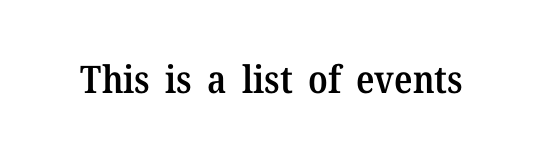
The image shows 38 px semibold serif type, upright; set normal letter spacing, not underlined; medium stroke contrast and a medium x-height.
